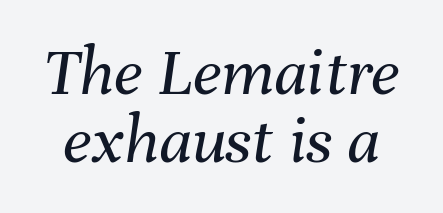
{"italic": "yes", "lean": "right", "slant_degrees": 8, "bold": "no", "weight": "regular", "width": "normal", "stroke_contrast": "medium", "x_height": "medium", "monospaced": "no", "underline": "no", "line_spacing": "tight", "line_spacing_ratio": 0.97, "letter_spacing": "normal", "letter_spacing_em": 0.0, "glyph_px": 70}
